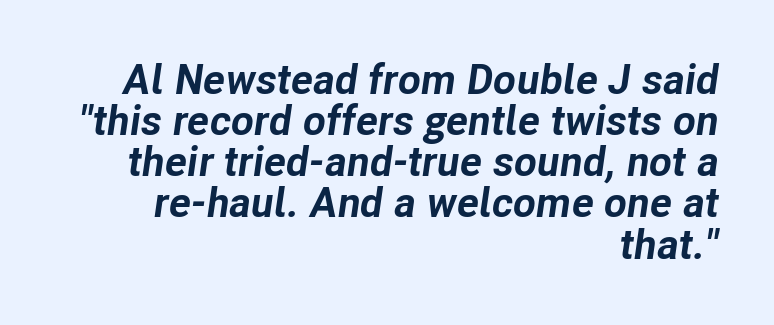
{"italic": "yes", "lean": "right", "slant_degrees": 8, "bold": "yes", "weight": "bold", "width": "normal", "stroke_contrast": "low", "x_height": "medium", "monospaced": "no", "underline": "no", "align": "right", "line_spacing": "tight", "line_spacing_ratio": 0.98, "letter_spacing": "normal", "letter_spacing_em": 0.0, "glyph_px": 42}
